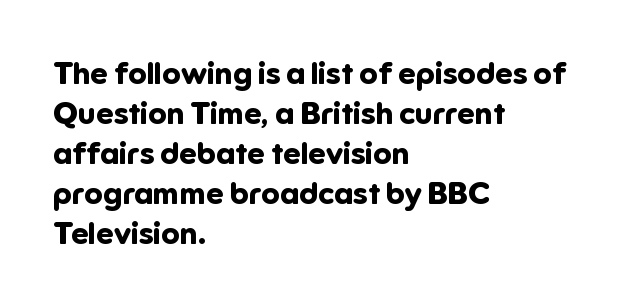
On the weight axis this lands at bold, roughly 700. What's the leading like? Ordinary, nothing unusual. Nope, no serifs anywhere on these letters. Casual observation: everything's shoved over to the left. Note the varied advance widths — an 'i' is clearly narrower than an 'm'. Clear beneath every line of the passage.
